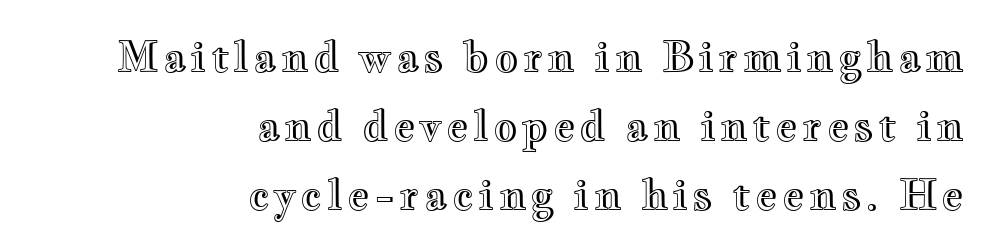
{"italic": "no", "width": "wide", "x_height": "small", "monospaced": "no", "underline": "no", "align": "right", "line_spacing": "normal", "line_spacing_ratio": 1.64, "glyph_px": 42}
